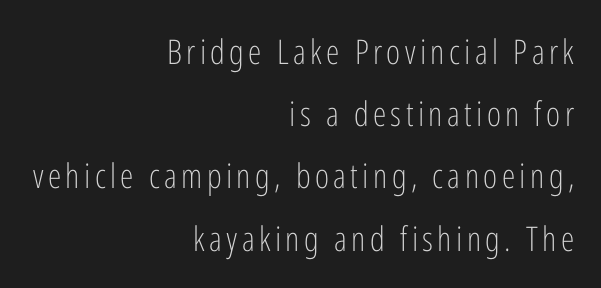
The image shows 34 px light, condensed sans-serif type, upright; set right-aligned, line spacing 1.83x, not underlined; low stroke contrast and a medium x-height.
